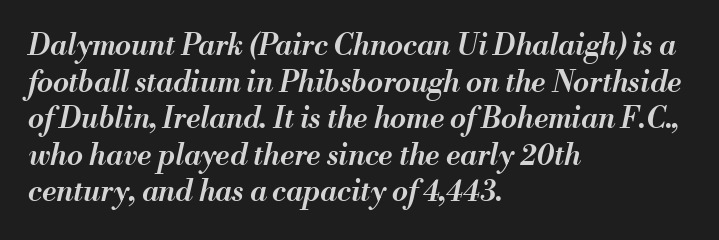
Q: Is the text bold? A: Semi-bold.
Q: Is the text italic (slanted)? A: Yes, it leans right by about 13 degrees.
Q: Is the text underlined? A: No.
Q: How is the paragraph aligned? A: Left-aligned.
Q: Is the spacing between letters normal or unusually wide? A: Normal.
Q: Is the spacing between lines tight, normal or loose? A: Normal.
Q: Width (condensed, normal, or wide)? A: Normal.
Q: Stroke contrast? A: Medium.
Q: x-height? A: Small.
Q: Monospaced? A: No.
